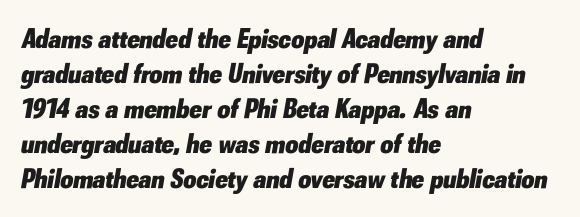
{"italic": "yes", "lean": "right", "slant_degrees": 10, "bold": "yes", "weight": "heavy", "width": "normal", "stroke_contrast": "low", "x_height": "small", "monospaced": "no", "underline": "no", "align": "left", "line_spacing": "normal", "line_spacing_ratio": 1.25, "letter_spacing": "normal", "letter_spacing_em": 0.0, "glyph_px": 28}
